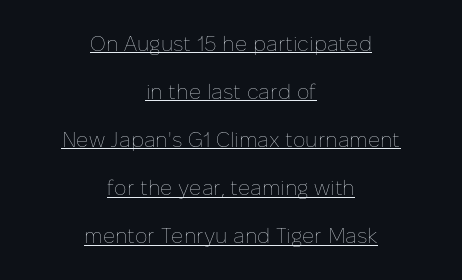
The image shows 21 px text type, upright; set centered, loose line spacing (2.29x), normal letter spacing, underlined.
